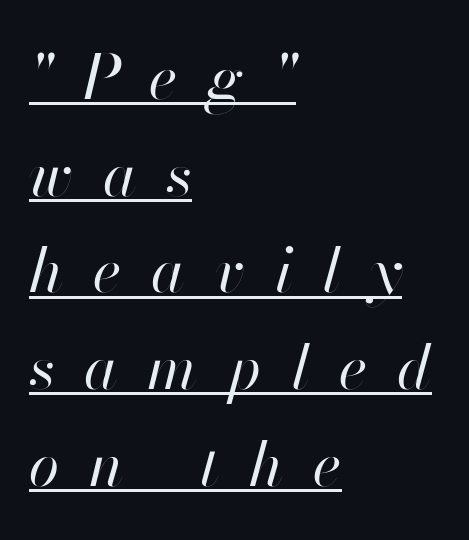
The image shows 62 px regular-weight type, italic (leaning right); set left-aligned, normal line spacing (1.56x), unusually wide letter spacing (+0.48 em), underlined; high stroke contrast and a small x-height.
